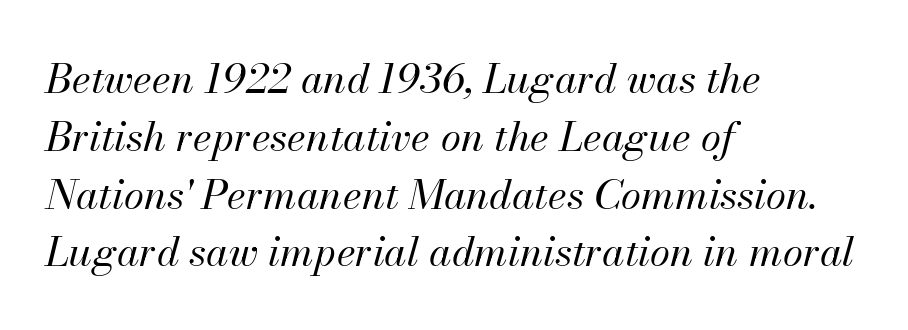
The image shows 41 px regular-weight type, italic (leaning right); set left-aligned, normal line spacing (1.41x), normal letter spacing, not underlined; medium stroke contrast and a small x-height.
